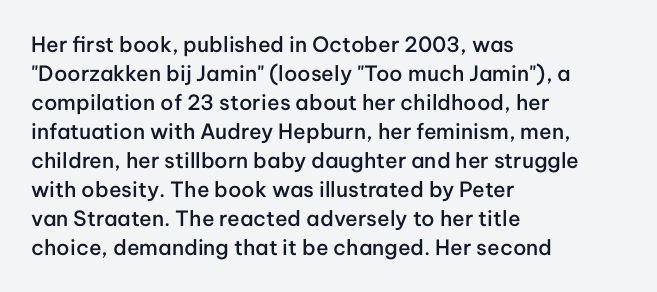
Q: Is the text bold? A: Semi-bold.
Q: Is the text italic (slanted)? A: No, it is upright.
Q: Is the text underlined? A: No.
Q: How is the paragraph aligned? A: Left-aligned.
Q: Is the spacing between letters normal or unusually wide? A: Normal.
Q: Is the spacing between lines tight, normal or loose? A: Normal.
